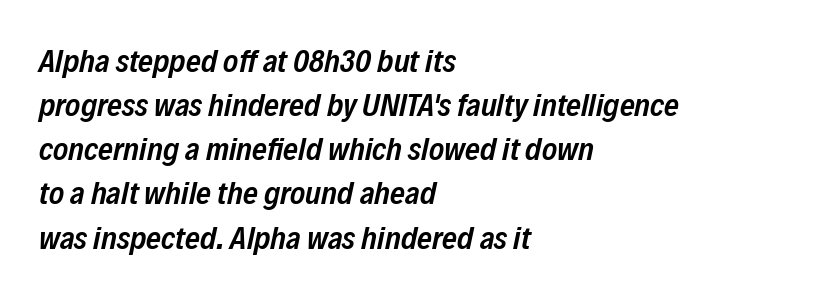
{"italic": "yes", "lean": "right", "slant_degrees": 12, "bold": "semi", "weight": "semibold", "width": "condensed", "stroke_contrast": "low", "x_height": "medium", "monospaced": "no", "underline": "no", "align": "left", "line_spacing": "normal", "line_spacing_ratio": 1.38, "letter_spacing": "normal", "letter_spacing_em": 0.0, "glyph_px": 32}
